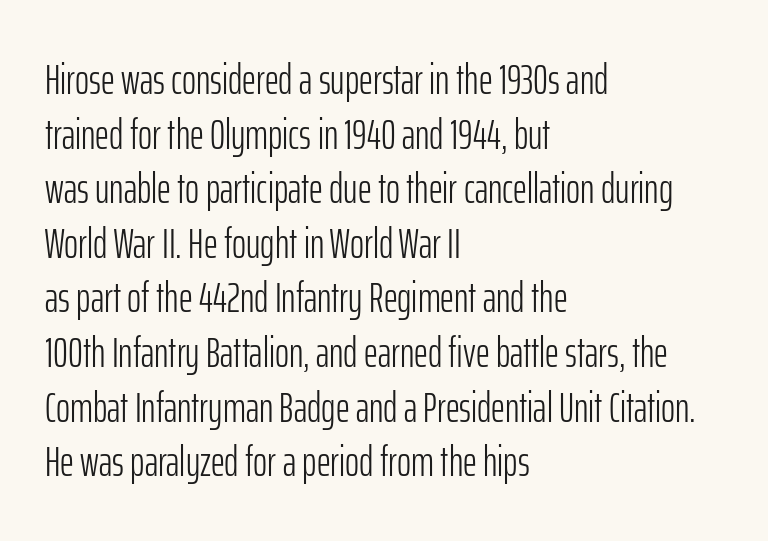
Q: Is the text bold? A: No.
Q: Is the text italic (slanted)? A: No, it is upright.
Q: Is the typeface a serif or a sans-serif typeface? A: Sans-serif.
Q: Is the text underlined? A: No.
Q: How is the paragraph aligned? A: Left-aligned.
Q: Is the spacing between letters normal or unusually wide? A: Normal.
Q: Is the spacing between lines tight, normal or loose? A: Normal.
Q: Width (condensed, normal, or wide)? A: Condensed.
Q: Stroke contrast? A: Low.
Q: x-height? A: Medium.
Q: Monospaced? A: No.
